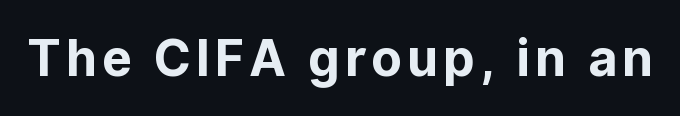
As a designer I'd log this as weight 700, bold. Proportional: the letters do not fall into vertical columns. Stroke terminals: plain, sans-serif. The typography opts for an upright posture over an oblique one.
